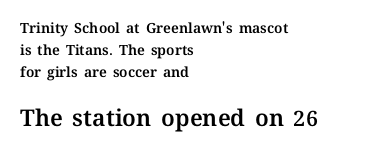
The image shows 23 px text type, upright; set left-aligned, normal line spacing (1.57x), normal letter spacing, not underlined; the second (bottom) block is 1.64x larger.
